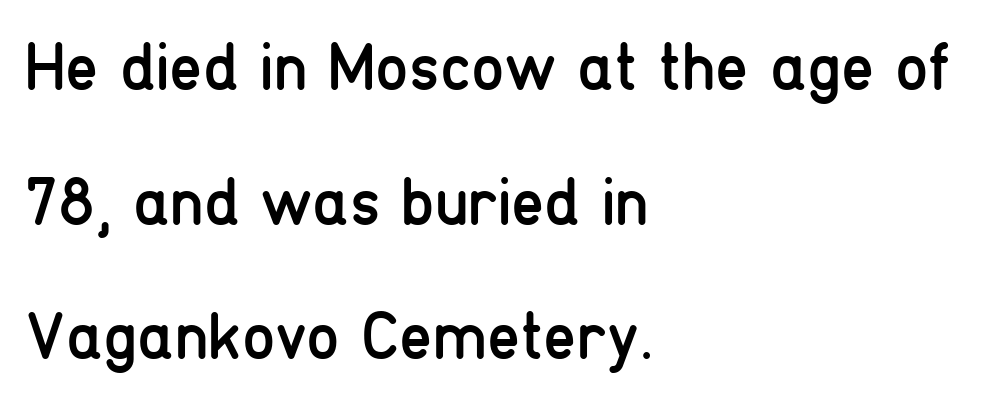
{"serif": "no", "italic": "no", "bold": "no", "weight": "regular", "width": "condensed", "stroke_contrast": "low", "x_height": "medium", "monospaced": "no", "underline": "no", "align": "left", "line_spacing": "loose", "line_spacing_ratio": 2.01, "letter_spacing": "normal", "letter_spacing_em": 0.0, "glyph_px": 67}
